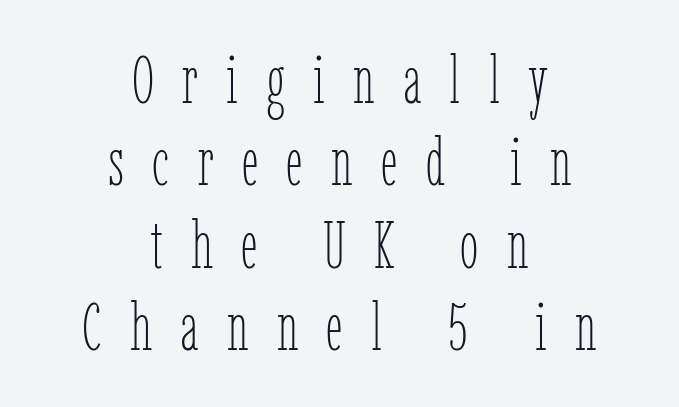
{"italic": "no", "bold": "no", "weight": "thin", "width": "condensed", "stroke_contrast": "low", "x_height": "medium", "monospaced": "no", "underline": "no", "align": "center", "line_spacing_ratio": 1.23, "letter_spacing": "wide", "letter_spacing_em": 0.42, "glyph_px": 67}
